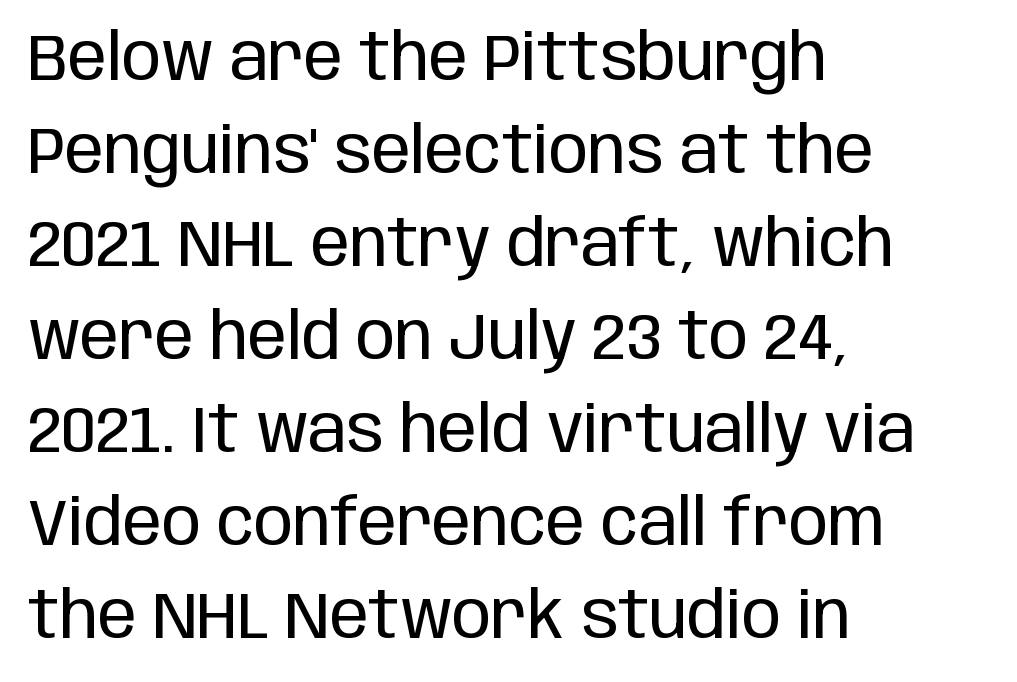
The image shows 65 px regular-weight, condensed sans-serif type, upright; set left-aligned, normal line spacing (1.43x), normal letter spacing, not underlined; low stroke contrast and a large x-height.
